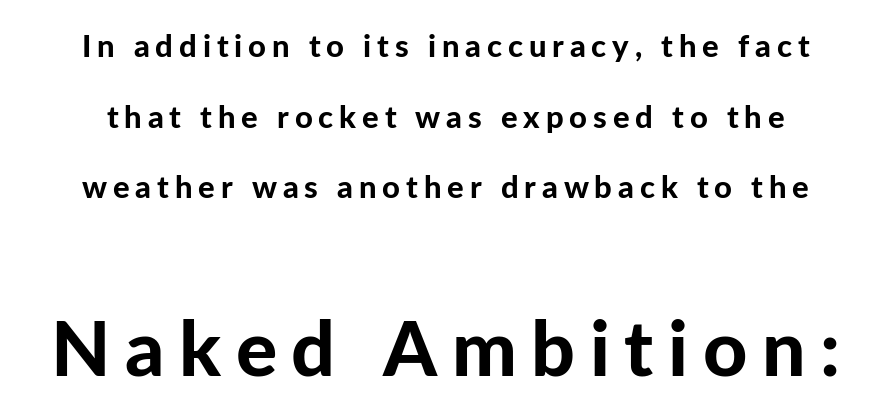
The image shows 77 px bold sans-serif type, upright; set loose line spacing (2.28x), not underlined; the second (bottom) block is 2.48x larger; low stroke contrast and a medium x-height.
